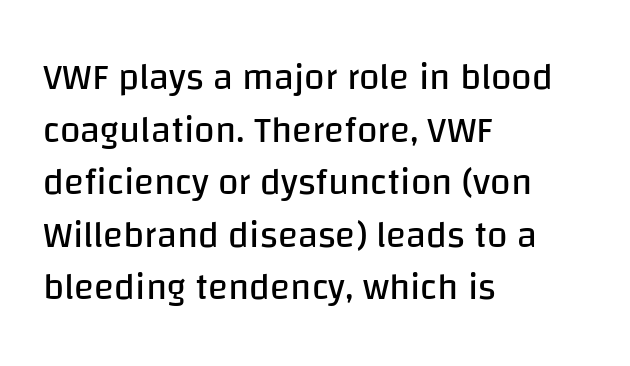
Q: Is the text bold? A: No.
Q: Is the text italic (slanted)? A: No, it is upright.
Q: Is the typeface a serif or a sans-serif typeface? A: Sans-serif.
Q: Is the text underlined? A: No.
Q: How is the paragraph aligned? A: Left-aligned.
Q: Is the spacing between letters normal or unusually wide? A: Normal.
Q: Is the spacing between lines tight, normal or loose? A: Normal.
Q: Width (condensed, normal, or wide)? A: Normal.
Q: Stroke contrast? A: Low.
Q: x-height? A: Large.
Q: Monospaced? A: No.
